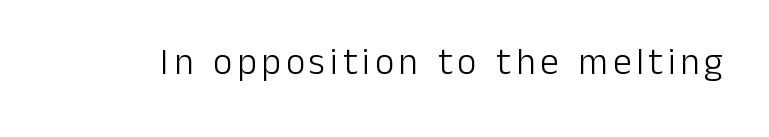
{"serif": "no", "italic": "no", "bold": "no", "weight": "light", "width": "normal", "stroke_contrast": "low", "x_height": "medium", "monospaced": "no", "underline": "no", "glyph_px": 37}
